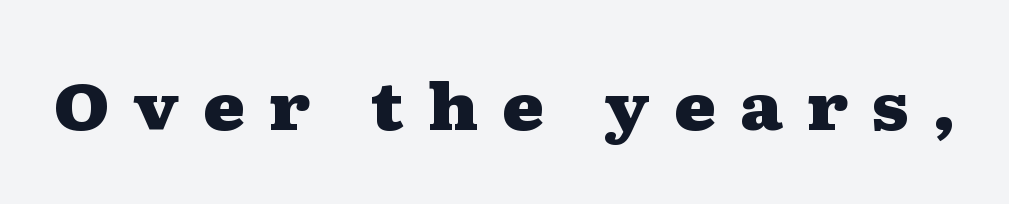
Looks like regular typesetting: each glyph gets only the width it needs. Characters follow at a spacing far wider than the type designer built in. If you drew a line through each stem, it would be perfectly vertical. The passage shown is typeset with a serif family.
